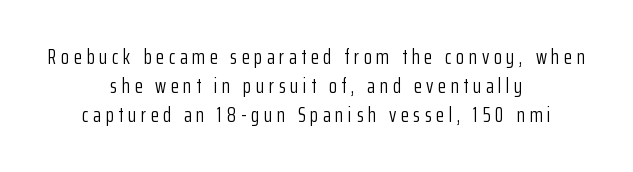
The image shows 21 px text type, upright; set centered, normal line spacing (1.37x), unusually wide letter spacing (+0.22 em), not underlined.
